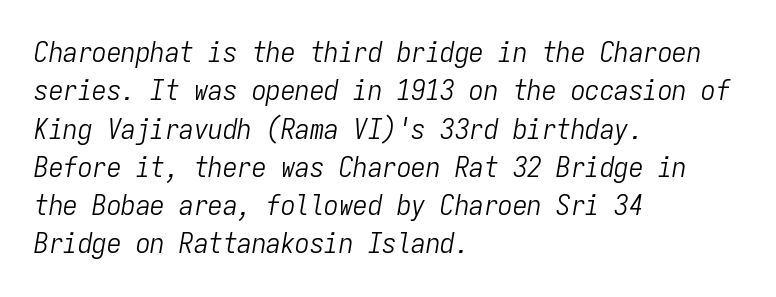
Standard letterfit; no display-style spreading of the glyphs. The specimen omits any rule beneath the text block's lines. You can tell it's italic because the verticals aren't actually vertical. Is this a fixed-width face? Yes — each glyph sits in an identical cell. If you measured baseline to baseline, you'd find a middling distance.
